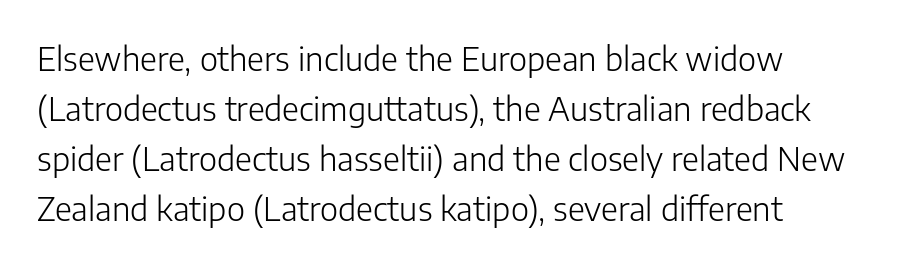
{"serif": "no", "italic": "no", "bold": "no", "weight": "light", "width": "normal", "stroke_contrast": "low", "x_height": "medium", "monospaced": "no", "underline": "no", "align": "left", "line_spacing": "normal", "line_spacing_ratio": 1.52, "letter_spacing": "normal", "letter_spacing_em": 0.0, "glyph_px": 33}
